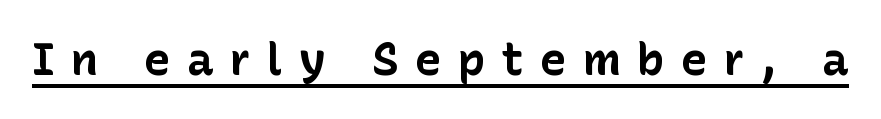
The image shows 45 px bold sans-serif type, upright; set unusually wide letter spacing (+0.36 em), underlined; low stroke contrast and a medium x-height.
